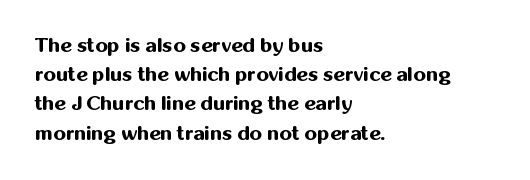
{"italic": "no", "bold": "yes", "underline": "no", "align": "left", "line_spacing": "normal", "line_spacing_ratio": 1.46, "letter_spacing": "normal", "letter_spacing_em": 0.0, "glyph_px": 20}
